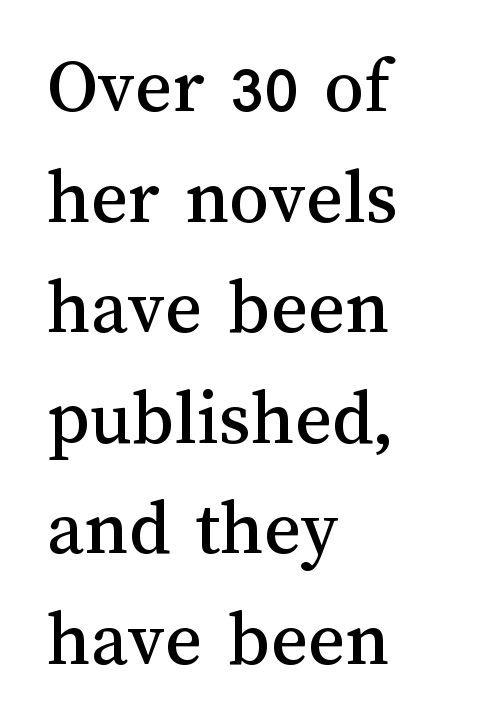
Q: Is the text italic (slanted)? A: No, it is upright.
Q: Is the text underlined? A: No.
Q: How is the paragraph aligned? A: Left-aligned.
Q: Is the spacing between letters normal or unusually wide? A: Normal.
Q: Is the spacing between lines tight, normal or loose? A: Normal.
Q: Width (condensed, normal, or wide)? A: Normal.
Q: Stroke contrast? A: Medium.
Q: x-height? A: Medium.
Q: Monospaced? A: No.
